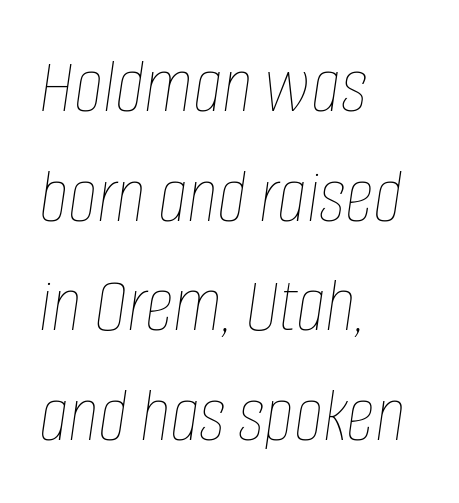
The image shows 80 px thin, condensed type, italic (leaning right); set left-aligned, normal line spacing (1.37x), normal letter spacing, not underlined; low stroke contrast and a large x-height.
